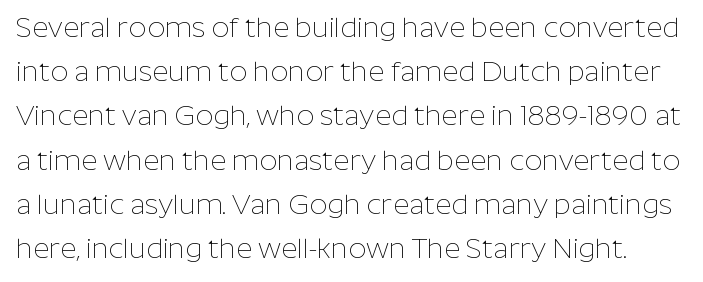
{"serif": "no", "italic": "no", "bold": "no", "weight": "thin", "width": "normal", "stroke_contrast": "low", "x_height": "medium", "monospaced": "no", "underline": "no", "line_spacing": "normal", "line_spacing_ratio": 1.58, "letter_spacing": "normal", "letter_spacing_em": 0.0, "glyph_px": 28}
